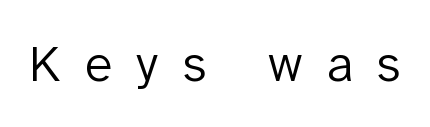
Q: Is the text bold? A: No.
Q: Is the text italic (slanted)? A: No, it is upright.
Q: Is the typeface a serif or a sans-serif typeface? A: Sans-serif.
Q: Is the text underlined? A: No.
Q: Is the spacing between letters normal or unusually wide? A: Unusually wide.
Q: Width (condensed, normal, or wide)? A: Normal.
Q: Stroke contrast? A: Low.
Q: x-height? A: Medium.
Q: Monospaced? A: No.
